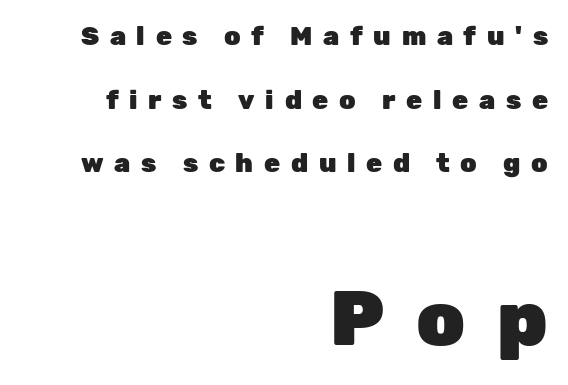
The image shows 77 px heavy sans-serif type, upright; set right-aligned, loose line spacing (2.45x), unusually wide letter spacing (+0.41 em), not underlined; the second (bottom) block is 2.96x larger; low stroke contrast and a medium x-height.
